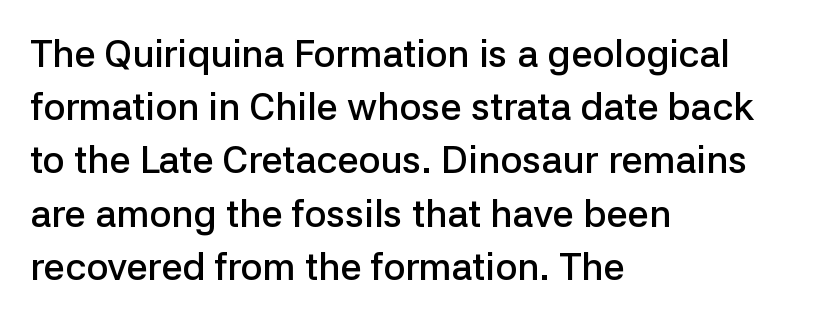
{"serif": "no", "italic": "no", "bold": "semi", "weight": "semibold", "width": "normal", "stroke_contrast": "low", "x_height": "medium", "monospaced": "no", "underline": "no", "align": "left", "line_spacing": "normal", "line_spacing_ratio": 1.4, "letter_spacing": "normal", "letter_spacing_em": 0.0, "glyph_px": 38}
